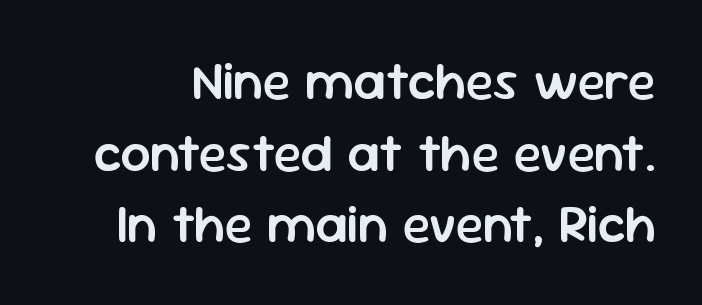
{"serif": "no", "italic": "no", "bold": "semi", "weight": "semibold", "width": "normal", "stroke_contrast": "low", "x_height": "medium", "monospaced": "no", "underline": "no", "line_spacing": "normal", "line_spacing_ratio": 1.35, "letter_spacing": "normal", "letter_spacing_em": 0.0, "glyph_px": 53}
